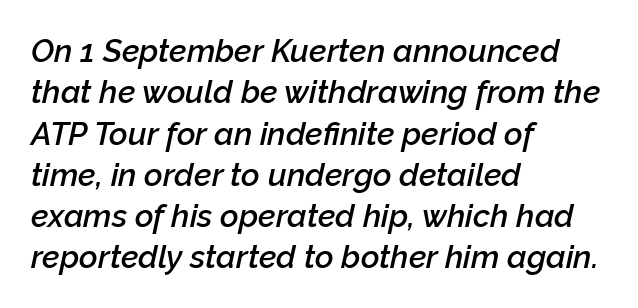
{"italic": "yes", "lean": "right", "slant_degrees": 12, "bold": "semi", "weight": "semibold", "width": "normal", "stroke_contrast": "low", "x_height": "medium", "monospaced": "no", "underline": "no", "align": "left", "line_spacing": "normal", "line_spacing_ratio": 1.29, "letter_spacing": "normal", "letter_spacing_em": 0.0, "glyph_px": 32}
